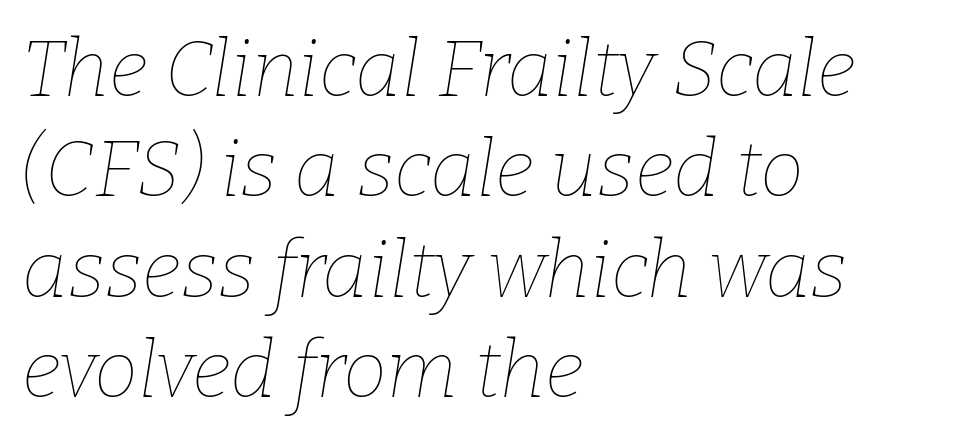
Q: Is the text bold? A: No.
Q: Is the text italic (slanted)? A: Yes, it leans right by about 9 degrees.
Q: Is the text underlined? A: No.
Q: How is the paragraph aligned? A: Left-aligned.
Q: Is the spacing between letters normal or unusually wide? A: Normal.
Q: Is the spacing between lines tight, normal or loose? A: Normal.
Q: Width (condensed, normal, or wide)? A: Normal.
Q: Stroke contrast? A: Low.
Q: x-height? A: Medium.
Q: Monospaced? A: No.
